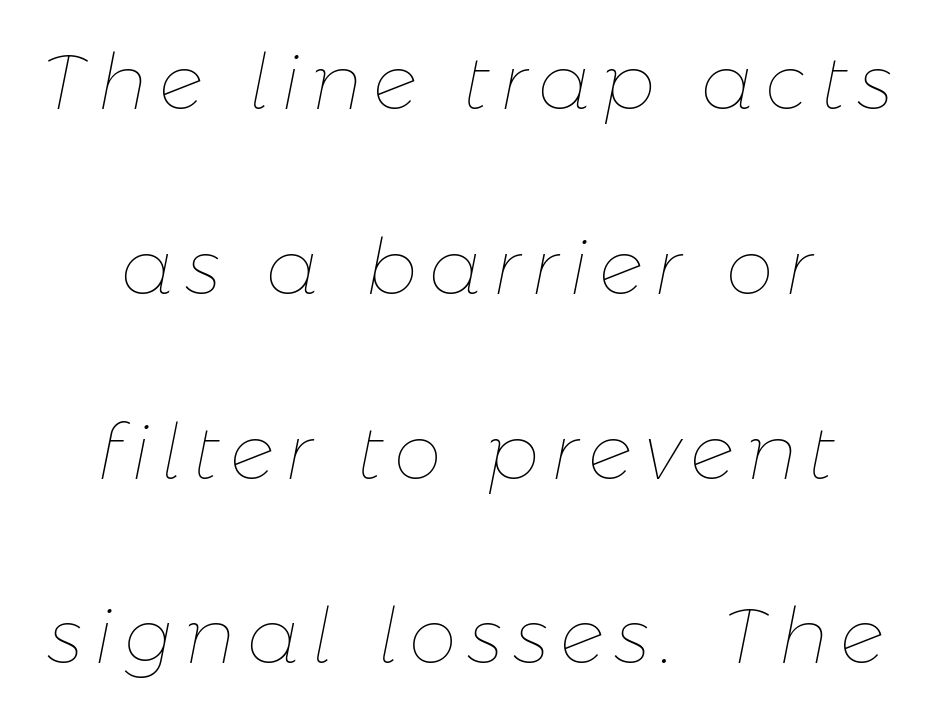
Q: Is the text bold? A: No.
Q: Is the text italic (slanted)? A: Yes, it leans right by about 11 degrees.
Q: Is the text underlined? A: No.
Q: Is the spacing between lines tight, normal or loose? A: Loose.
Q: Width (condensed, normal, or wide)? A: Normal.
Q: Stroke contrast? A: Low.
Q: x-height? A: Medium.
Q: Monospaced? A: No.
